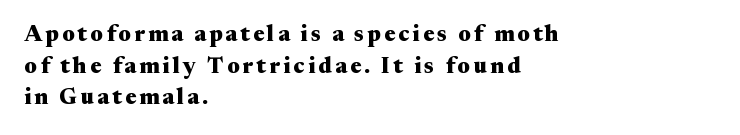
{"italic": "no", "bold": "yes", "underline": "no", "align": "left", "line_spacing": "normal", "line_spacing_ratio": 1.44, "glyph_px": 22}
